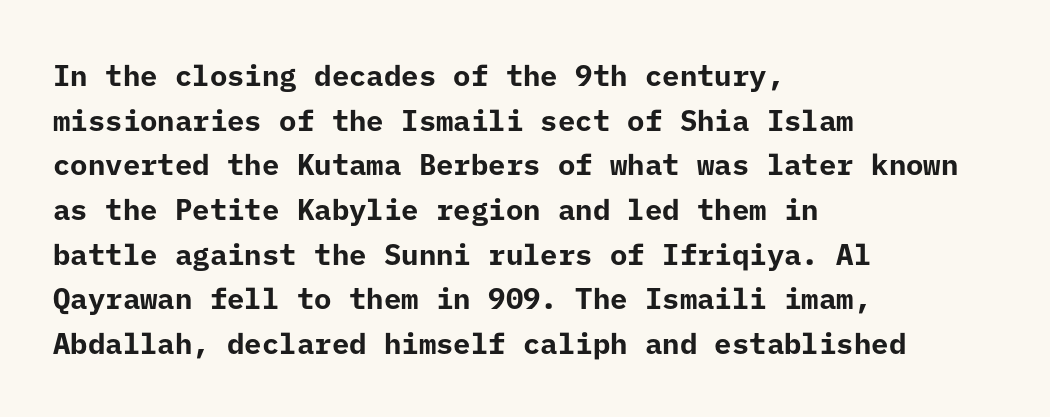
{"serif": "no", "italic": "no", "bold": "yes", "weight": "bold", "width": "normal", "stroke_contrast": "low", "x_height": "medium", "underline": "no", "align": "left", "line_spacing": "normal", "line_spacing_ratio": 1.54, "letter_spacing": "normal", "letter_spacing_em": 0.0, "glyph_px": 29}
